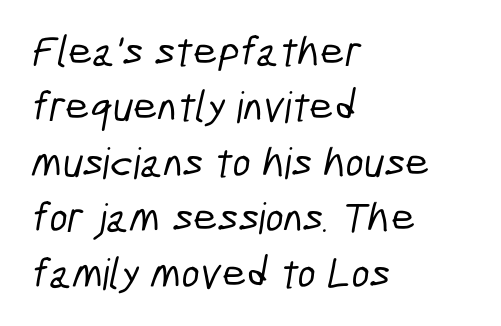
{"serif": "no", "width": "condensed", "stroke_contrast": "low", "x_height": "medium", "monospaced": "no", "underline": "no", "align": "left", "line_spacing": "normal", "line_spacing_ratio": 1.29, "letter_spacing": "normal", "letter_spacing_em": 0.0, "glyph_px": 43}
